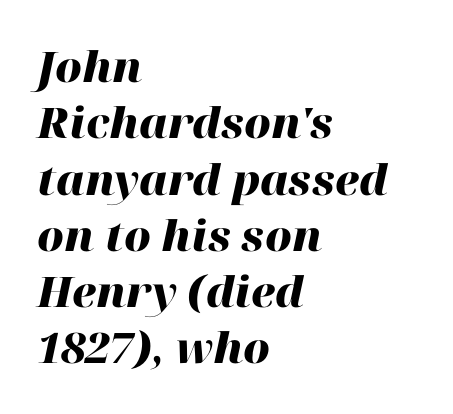
The rendering uses natural spacing where letterforms have individual widths. When letters slant like this, we call the style italic. No word sits above an underline. Alignment: flush left.
